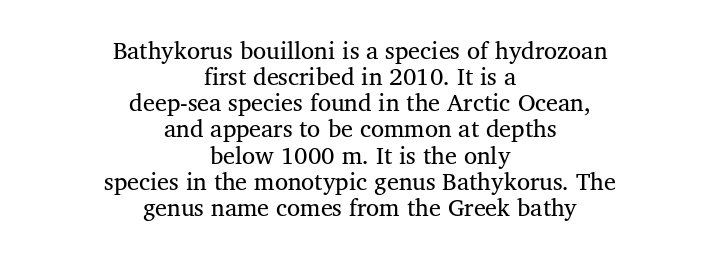
Q: Is the text bold? A: No.
Q: Is the text underlined? A: No.
Q: How is the paragraph aligned? A: Centered.
Q: Is the spacing between letters normal or unusually wide? A: Normal.
Q: Is the spacing between lines tight, normal or loose? A: Tight.
